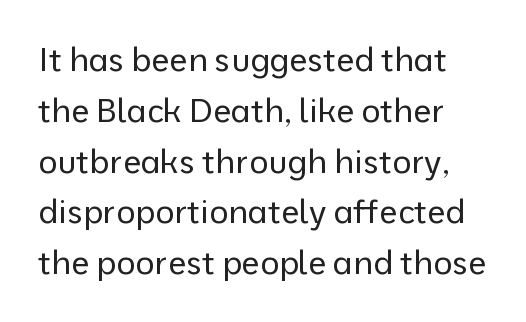
The image shows 33 px regular-weight sans-serif type, upright; set normal line spacing (1.54x), normal letter spacing, not underlined; low stroke contrast and a medium x-height.
